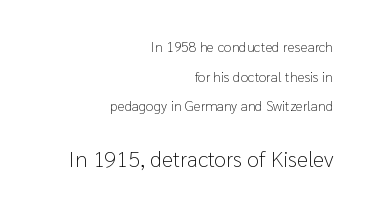
Q: Is the text bold? A: No.
Q: Is the text italic (slanted)? A: No, it is upright.
Q: Is the text underlined? A: No.
Q: How is the paragraph aligned? A: Right-aligned.
Q: Is the spacing between letters normal or unusually wide? A: Normal.
Q: Is the spacing between lines tight, normal or loose? A: Loose.
Q: Which block of text is set in a larger size, the first (top) or the second (bottom)? A: The second (bottom) one.
